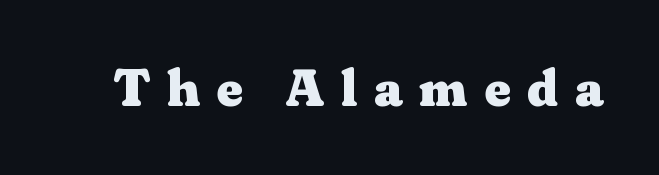
{"serif": "yes", "italic": "no", "bold": "yes", "weight": "heavy", "width": "wide", "stroke_contrast": "medium", "x_height": "medium", "monospaced": "no", "underline": "no", "letter_spacing": "wide", "letter_spacing_em": 0.31, "glyph_px": 52}
